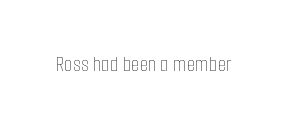
The space directly below the letters is spotless. Quick note: not italic, upright. The line texture is even and compact thanks to regular tracking. These glyphs show unthickened strokes, regular width or finer.
